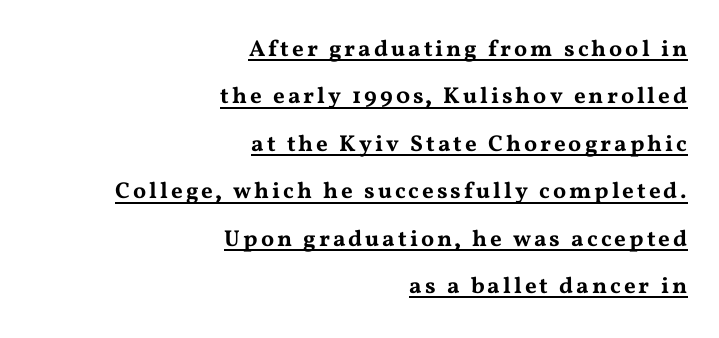
Q: Is the text italic (slanted)? A: No, it is upright.
Q: Is the text underlined? A: Yes.
Q: How is the paragraph aligned? A: Right-aligned.
Q: Is the spacing between lines tight, normal or loose? A: Loose.
